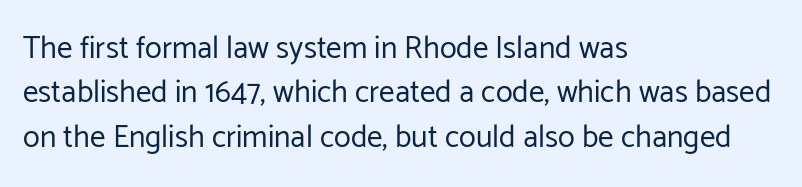
The image shows 31 px regular-weight sans-serif type, upright; set left-aligned, normal line spacing (1.43x), normal letter spacing, not underlined; low stroke contrast and a medium x-height.
